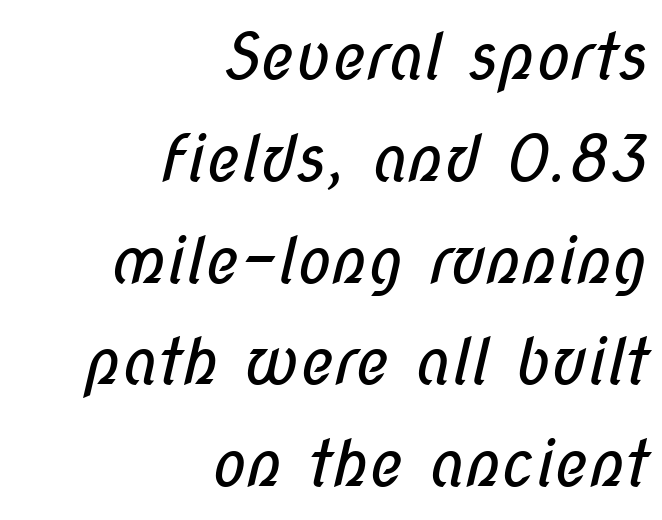
The image shows 64 px regular-weight, condensed sans-serif type; set right-aligned, normal line spacing (1.59x), normal letter spacing, not underlined; low stroke contrast and a medium x-height.
